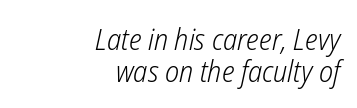
Here the designer chose a conventional face with non-uniform glyph widths. Tracking value appears to be zero — textbook default spacing. Nobody drew a line under any word here. Heaviness? Minimal to ordinary, like unemphasized prose. The block of text is dense from top to bottom, with scant space between rows.
